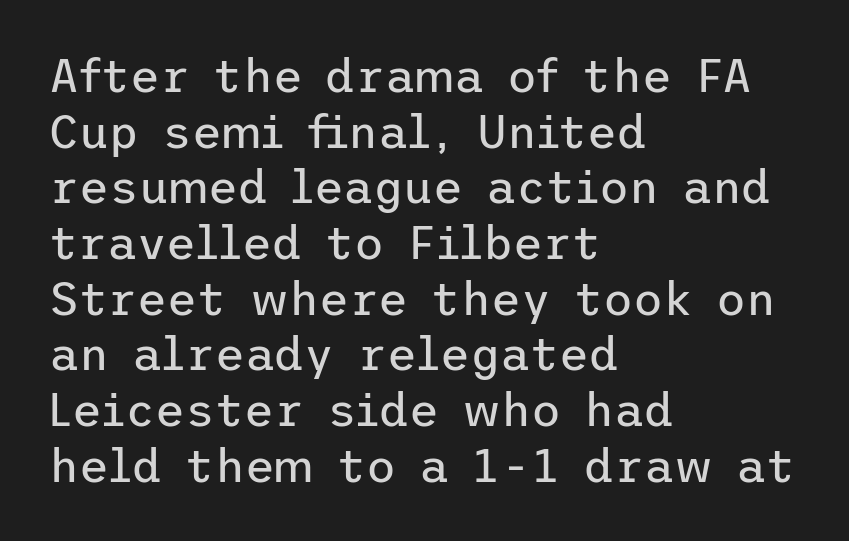
Q: Is the text bold? A: No.
Q: Is the text italic (slanted)? A: No, it is upright.
Q: Is the typeface a serif or a sans-serif typeface? A: Sans-serif.
Q: Is the text underlined? A: No.
Q: How is the paragraph aligned? A: Left-aligned.
Q: Is the spacing between letters normal or unusually wide? A: Normal.
Q: Width (condensed, normal, or wide)? A: Normal.
Q: Stroke contrast? A: Low.
Q: x-height? A: Medium.
